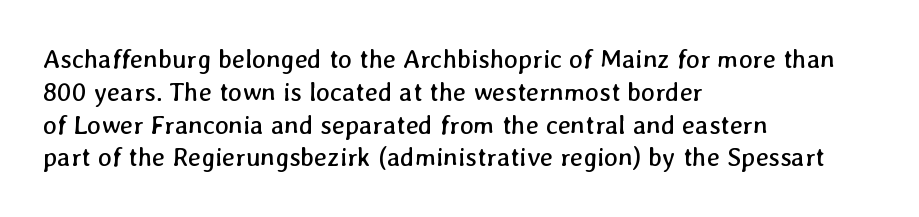
The image shows 26 px text type; set left-aligned, normal line spacing (1.26x), normal letter spacing, not underlined.
